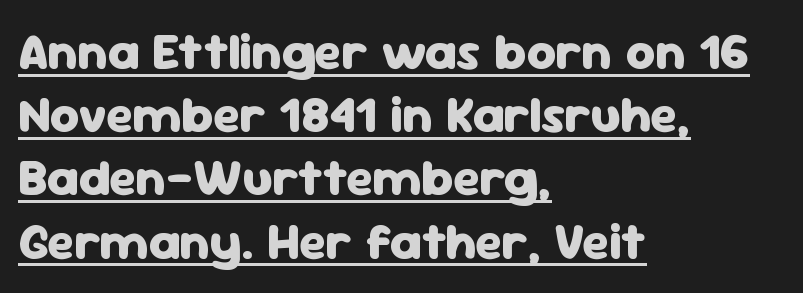
Q: Is the text bold? A: Yes.
Q: Is the text italic (slanted)? A: No, it is upright.
Q: Is the typeface a serif or a sans-serif typeface? A: Sans-serif.
Q: Is the text underlined? A: Yes.
Q: How is the paragraph aligned? A: Left-aligned.
Q: Is the spacing between letters normal or unusually wide? A: Normal.
Q: Width (condensed, normal, or wide)? A: Normal.
Q: Stroke contrast? A: Low.
Q: x-height? A: Medium.
Q: Monospaced? A: No.
